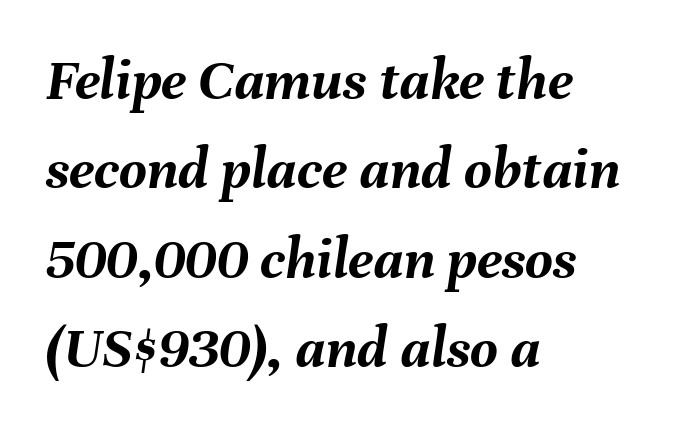
The image shows 60 px semibold type, italic (leaning right); set left-aligned, normal line spacing (1.49x), normal letter spacing, not underlined; medium stroke contrast and a medium x-height.
